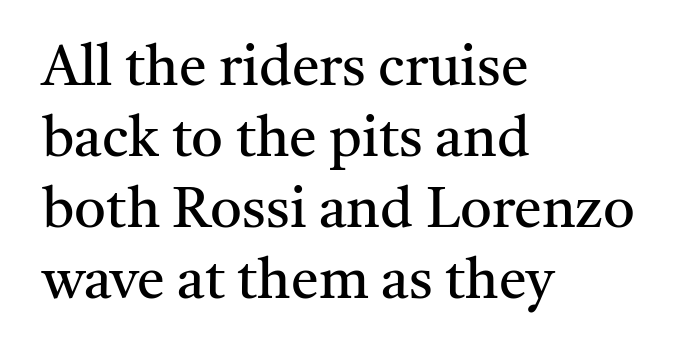
Q: Is the text bold? A: No.
Q: Is the text italic (slanted)? A: No, it is upright.
Q: Is the typeface a serif or a sans-serif typeface? A: Serif.
Q: Is the text underlined? A: No.
Q: How is the paragraph aligned? A: Left-aligned.
Q: Is the spacing between letters normal or unusually wide? A: Normal.
Q: Is the spacing between lines tight, normal or loose? A: Normal.
Q: Width (condensed, normal, or wide)? A: Normal.
Q: Stroke contrast? A: Medium.
Q: x-height? A: Medium.
Q: Monospaced? A: No.
